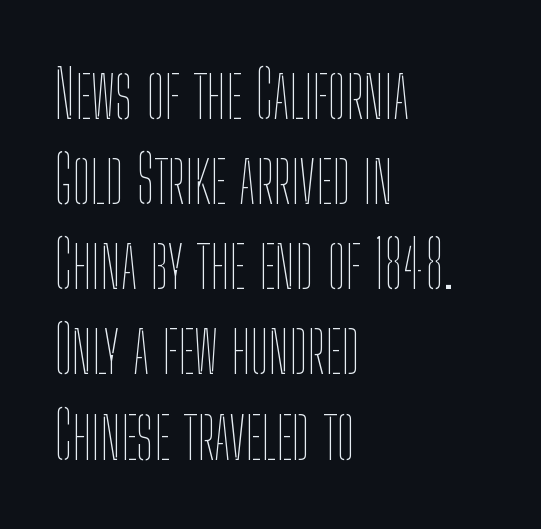
The image shows 66 px thin, condensed type, upright; set left-aligned, normal line spacing (1.29x), normal letter spacing, not underlined; low stroke contrast and a medium x-height.
